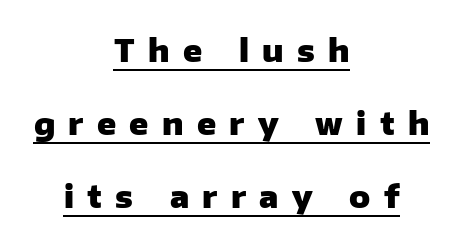
{"serif": "no", "italic": "no", "bold": "yes", "weight": "heavy", "width": "normal", "stroke_contrast": "low", "x_height": "medium", "monospaced": "no", "underline": "yes", "align": "center", "line_spacing": "loose", "line_spacing_ratio": 2.35, "letter_spacing": "wide", "letter_spacing_em": 0.43, "glyph_px": 31}
